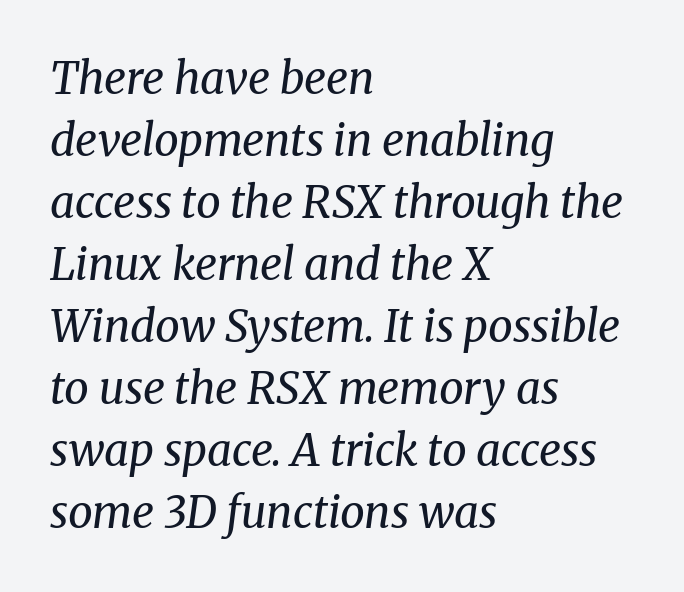
The image shows 44 px regular-weight serif type, italic (leaning right); set left-aligned, normal line spacing (1.41x), normal letter spacing, not underlined; medium stroke contrast and a medium x-height.
